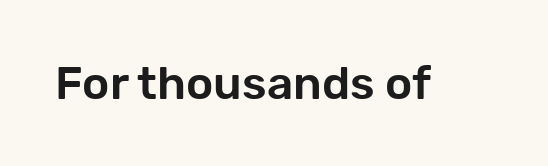
Nope, not italic — everything's standing straight. There is no visible air inserted between adjacent glyphs. A typesetter would label this face a sans. This rendering features lettering with no underline.
